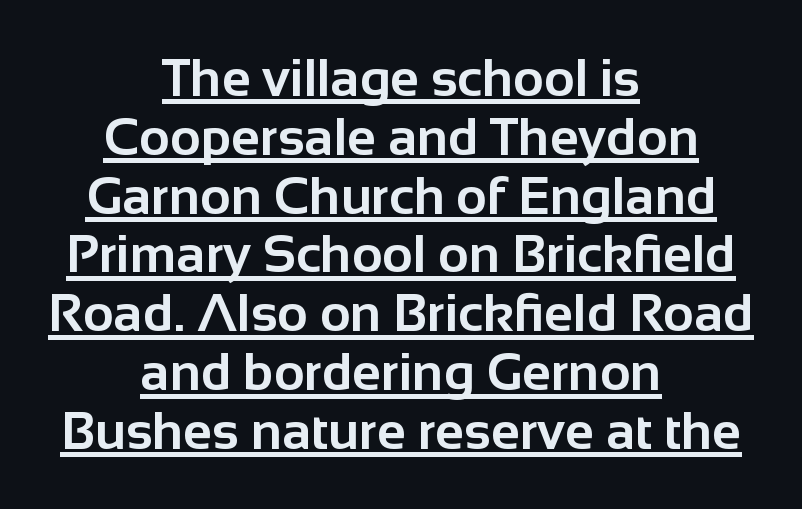
The image shows 53 px bold sans-serif type, upright; set centered, tight line spacing (1.11x), normal letter spacing, underlined; low stroke contrast and a medium x-height.
